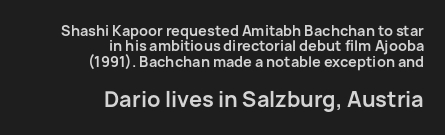
Q: Is the text bold? A: Yes.
Q: Is the text italic (slanted)? A: No, it is upright.
Q: Is the text underlined? A: No.
Q: How is the paragraph aligned? A: Right-aligned.
Q: Is the spacing between letters normal or unusually wide? A: Normal.
Q: Is the spacing between lines tight, normal or loose? A: Tight.
Q: Which block of text is set in a larger size, the first (top) or the second (bottom)? A: The second (bottom) one.
